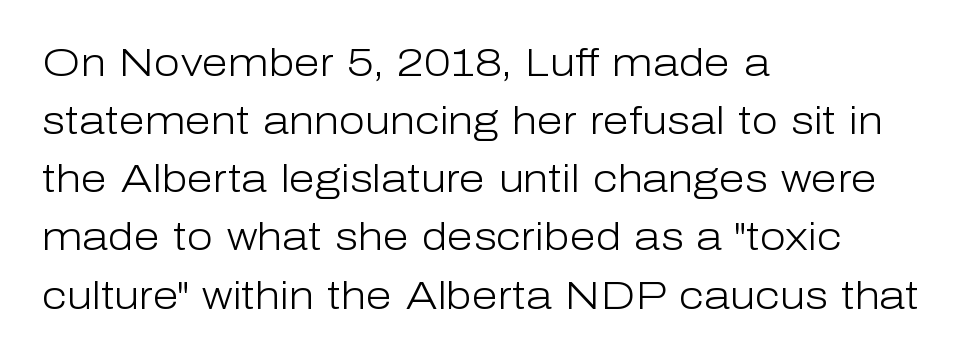
Q: Is the text bold? A: No.
Q: Is the text italic (slanted)? A: No, it is upright.
Q: Is the typeface a serif or a sans-serif typeface? A: Sans-serif.
Q: Is the text underlined? A: No.
Q: How is the paragraph aligned? A: Left-aligned.
Q: Is the spacing between letters normal or unusually wide? A: Normal.
Q: Is the spacing between lines tight, normal or loose? A: Normal.
Q: Width (condensed, normal, or wide)? A: Normal.
Q: Stroke contrast? A: Low.
Q: x-height? A: Medium.
Q: Monospaced? A: No.
